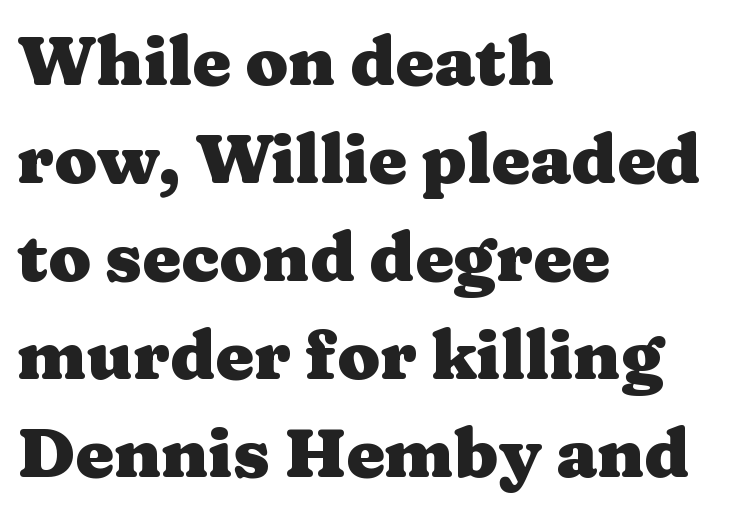
The image shows 69 px heavy, wide serif type, upright; set left-aligned, normal line spacing (1.42x), normal letter spacing, not underlined; medium stroke contrast and a medium x-height.
